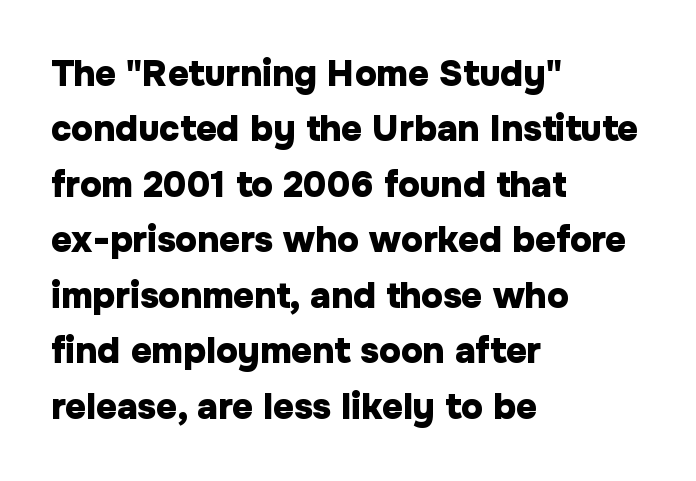
The image shows 36 px heavy sans-serif type, upright; set left-aligned, normal line spacing (1.54x), normal letter spacing, not underlined; low stroke contrast and a medium x-height.
